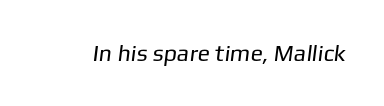
Between one letter and the next there's only the usual sliver of space. Weight: in the light-to-regular range. This rendering features lettering with no underline.
